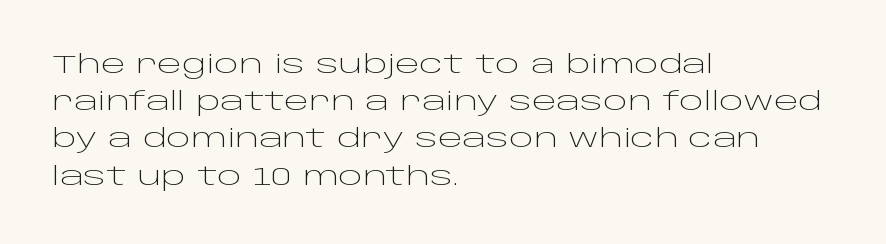
Q: Is the text bold? A: No.
Q: Is the text italic (slanted)? A: No, it is upright.
Q: Is the text underlined? A: No.
Q: How is the paragraph aligned? A: Left-aligned.
Q: Is the spacing between letters normal or unusually wide? A: Normal.
Q: Is the spacing between lines tight, normal or loose? A: Normal.
